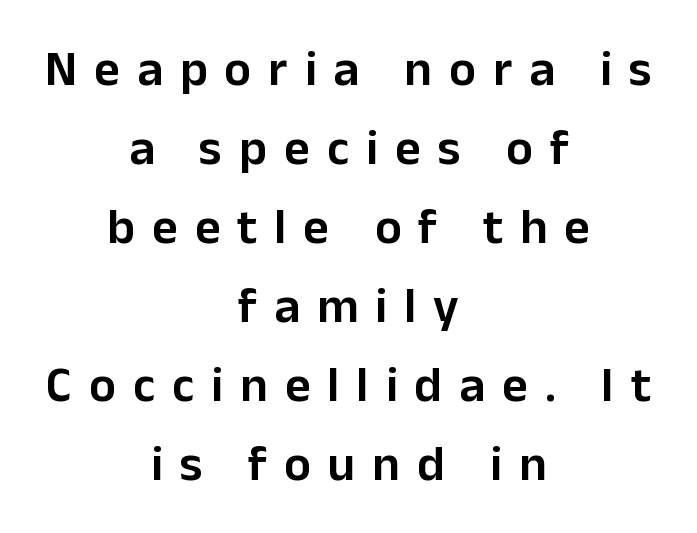
The image shows 50 px semibold sans-serif type, upright; set centered, normal line spacing (1.58x), unusually wide letter spacing (+0.34 em), not underlined; low stroke contrast and a medium x-height.
